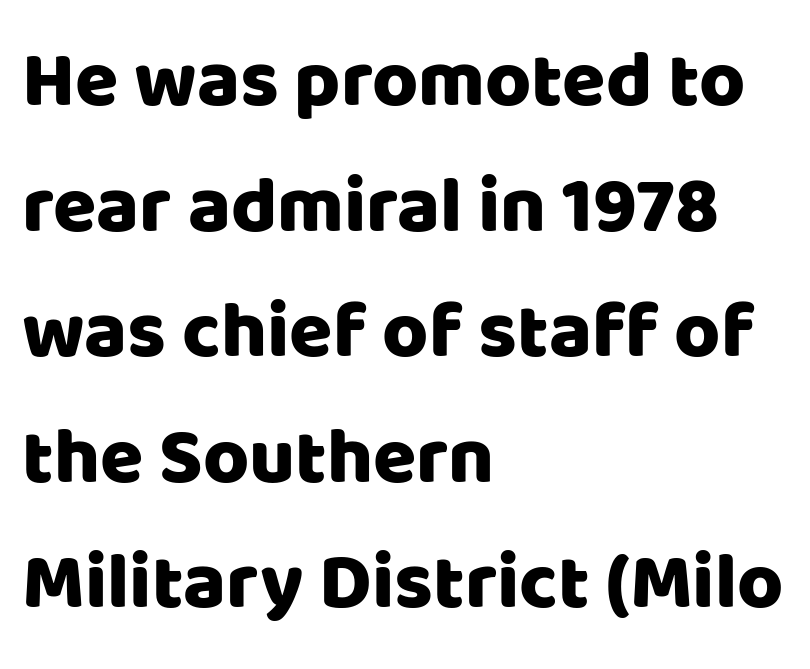
The image shows 79 px sans-serif type, upright; set left-aligned, normal line spacing (1.59x), normal letter spacing, not underlined; low stroke contrast and a large x-height.
